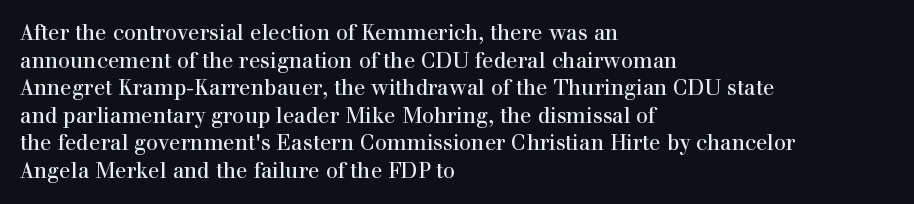
Line starts are locked; line ends wander. Leading matches the norm, producing a regular column. Characters remain perfectly vertical along every line. The area under the type is left untouched. Caption: standard tracking, unaltered.
